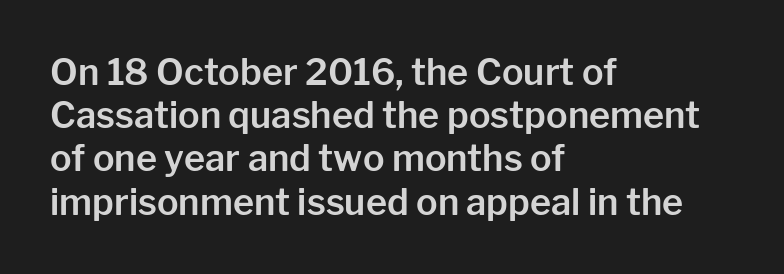
{"serif": "no", "italic": "no", "width": "normal", "stroke_contrast": "low", "x_height": "medium", "monospaced": "no", "underline": "no", "align": "left", "line_spacing_ratio": 1.2, "letter_spacing": "normal", "letter_spacing_em": 0.0, "glyph_px": 36}
